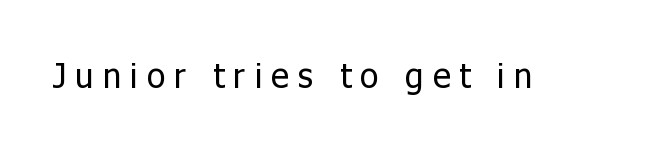
The specimen omits any rule beneath the text block's lines. The font is comparable to plain body text, perhaps lighter. Each letter keeps its own natural width here, so spacing adapts to shape. A sans-serif font was chosen for this passage. The horizontal fit of the characters is loose and conspicuously gappy. The axis of the letterforms is exactly vertical.
